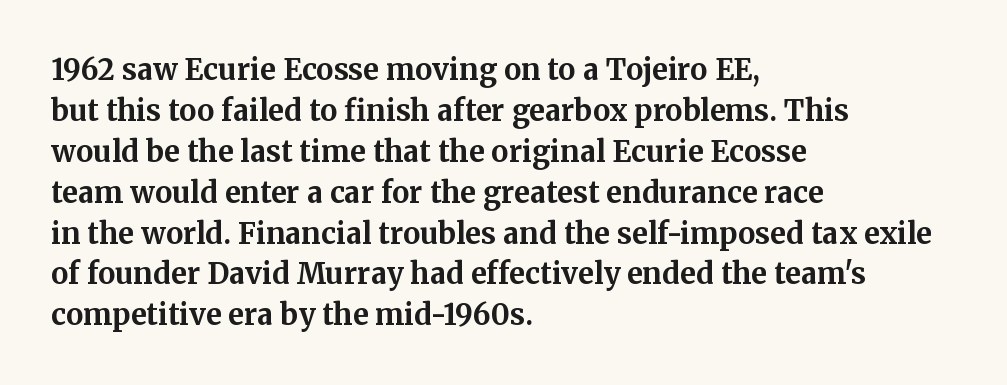
Set as a true bold cut, around the 700 mark. This sample is left-justified, so line endings fall wherever the words run out. Posture: straight, roman, zero tilt. Vertical spacing — default. Does extra space separate the letters? No, they use regular spacing.
